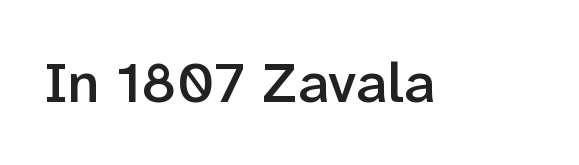
Nobody touched the tracking dial on this one. Firm but not heavy-handed strokes: this text is semibold. The glyphs in this specimen are sans serif. The lettering stays uniformly vertical, giving the passage a roman look. Letters rest on an invisible, unmarked baseline. Varying glyph widths throughout — classic text-font behaviour.
